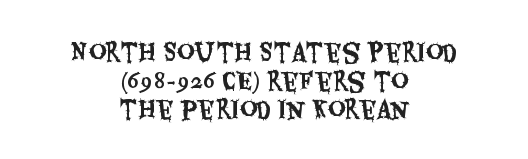
The image shows 24 px text type, upright; set centered, line spacing 1.19x, normal letter spacing, not underlined.
